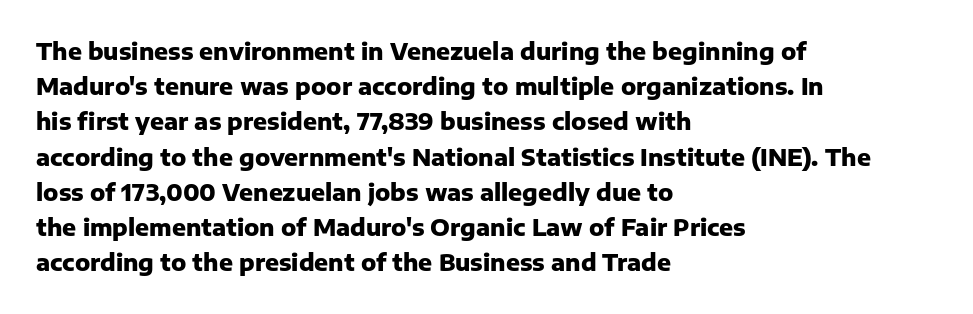
Each new line begins a customary step beneath the previous one. This rendering leaves character spacing at its baseline value. The lettering stays uniformly vertical, giving the passage a roman look. This rendering features lettering with no underline. A student would call this left alignment; a typographer would say flush left, rag right. Is the type bold? Yes — the strokes are clearly thick and heavy.
